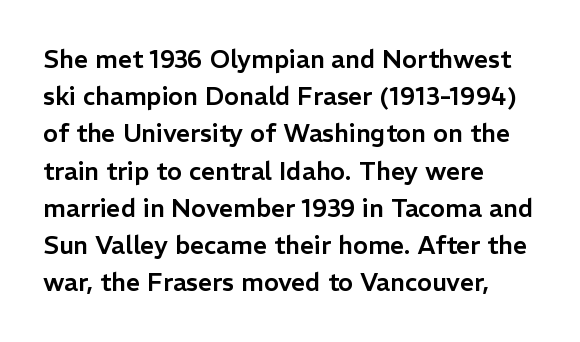
Q: Is the text italic (slanted)? A: No, it is upright.
Q: Is the text underlined? A: No.
Q: How is the paragraph aligned? A: Left-aligned.
Q: Is the spacing between letters normal or unusually wide? A: Normal.
Q: Is the spacing between lines tight, normal or loose? A: Normal.
